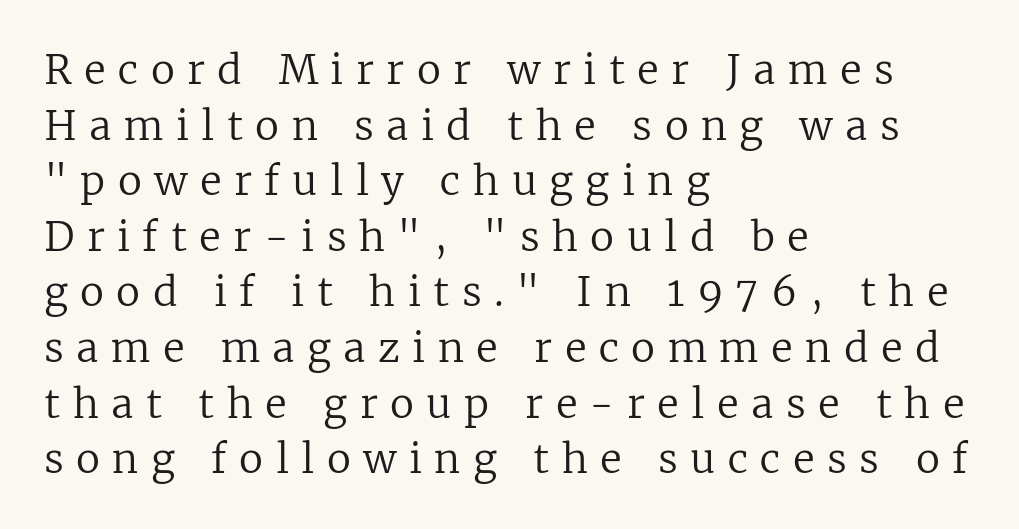
The image shows 40 px regular-weight serif type, upright; set left-aligned, normal line spacing (1.39x), unusually wide letter spacing (+0.31 em), not underlined; low stroke contrast and a medium x-height.
